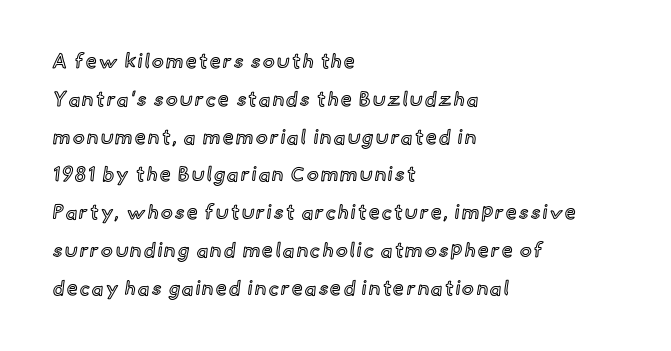
The image shows 20 px text type; set left-aligned, line spacing 1.89x, not underlined.
